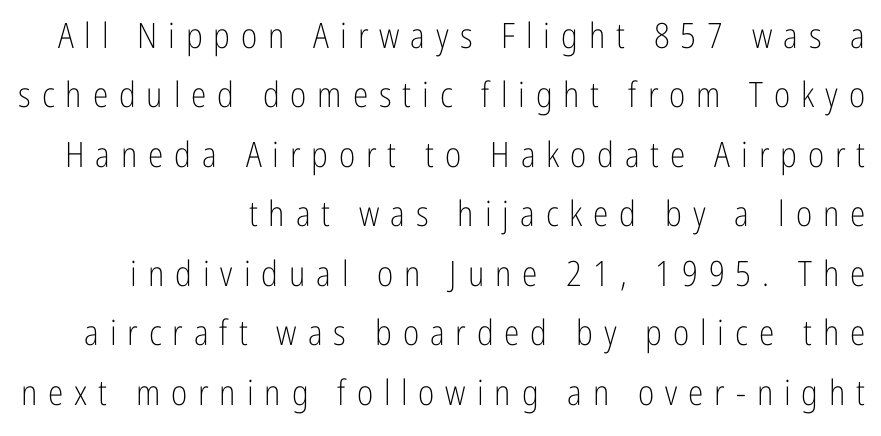
{"serif": "no", "italic": "no", "bold": "no", "weight": "light", "width": "condensed", "stroke_contrast": "low", "x_height": "medium", "monospaced": "no", "underline": "no", "align": "right", "line_spacing": "normal", "line_spacing_ratio": 1.7, "letter_spacing": "wide", "letter_spacing_em": 0.31, "glyph_px": 35}
